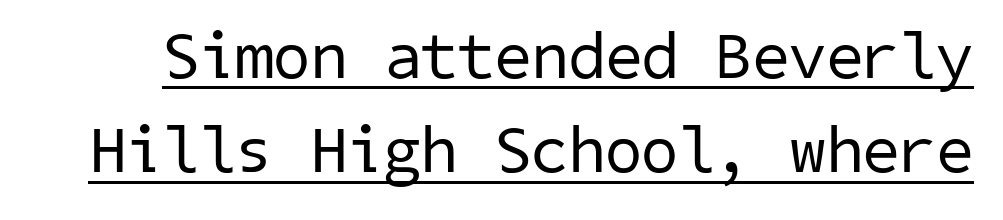
The image shows 67 px regular-weight sans-serif type; set normal line spacing (1.41x), normal letter spacing, underlined; low stroke contrast and a medium x-height.
